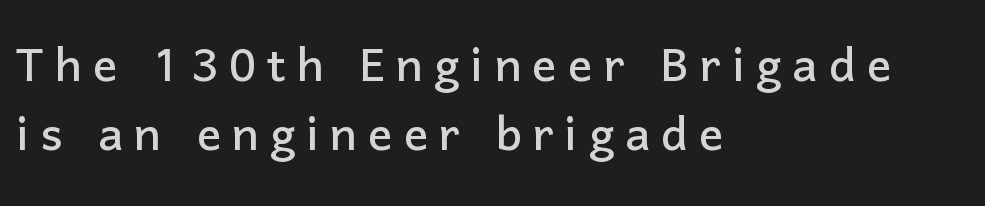
The image shows 61 px sans-serif type, upright; set left-aligned, tight line spacing (1.13x), not underlined; low stroke contrast and a medium x-height.
